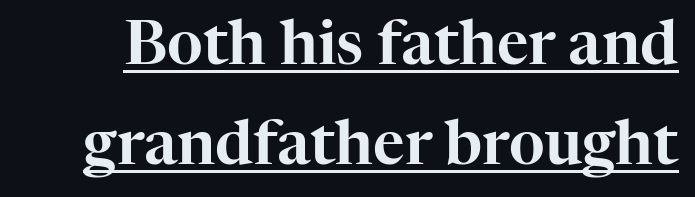
Q: Is the text italic (slanted)? A: No, it is upright.
Q: Is the typeface a serif or a sans-serif typeface? A: Serif.
Q: Is the text underlined? A: Yes.
Q: Is the spacing between letters normal or unusually wide? A: Normal.
Q: Is the spacing between lines tight, normal or loose? A: Normal.
Q: Width (condensed, normal, or wide)? A: Normal.
Q: Stroke contrast? A: High.
Q: x-height? A: Medium.
Q: Monospaced? A: No.
